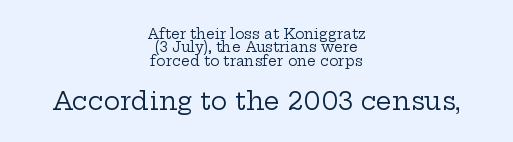
The image shows 25 px text type, upright; set centered, tight line spacing (0.95x), normal letter spacing, not underlined; the second (bottom) block is 1.79x larger.
